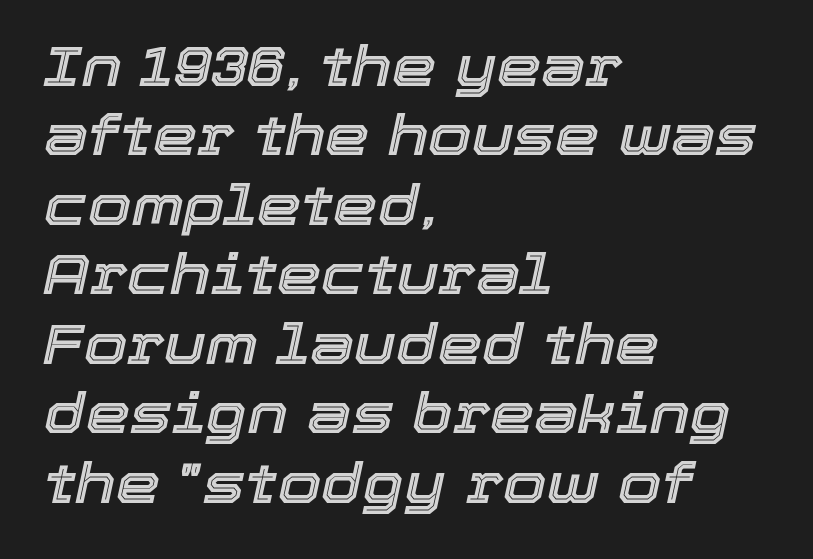
{"italic": "yes", "lean": "right", "slant_degrees": 12, "width": "normal", "x_height": "medium", "monospaced": "no", "underline": "no", "align": "left", "line_spacing_ratio": 1.24, "letter_spacing": "normal", "letter_spacing_em": 0.0, "glyph_px": 56}
